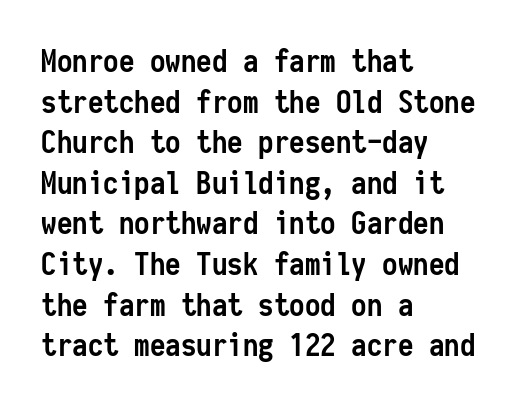
The face used here is monospaced, like something from a code editor. The rendering uses a moderate line-height, typical for paragraphs. I'd call this a sans setting — the letters go barefoot. Layout note: lines flush left. Weight check: bold — yes, fully. The tracking reads as untouched default to a designer's eye.
